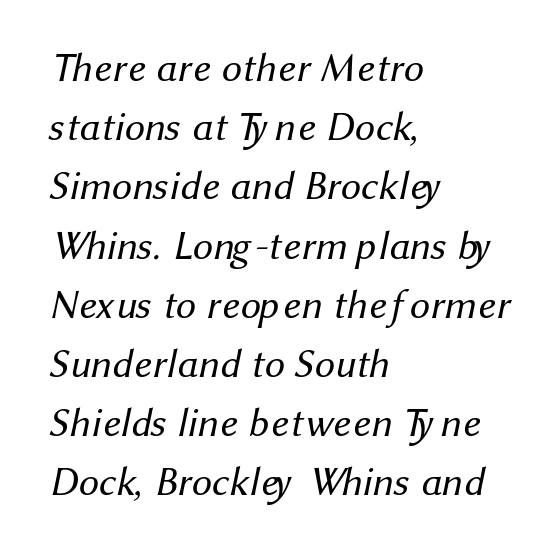
The image shows 40 px regular-weight sans-serif type; set left-aligned, normal line spacing (1.48x), normal letter spacing, not underlined; medium stroke contrast and a medium x-height.
